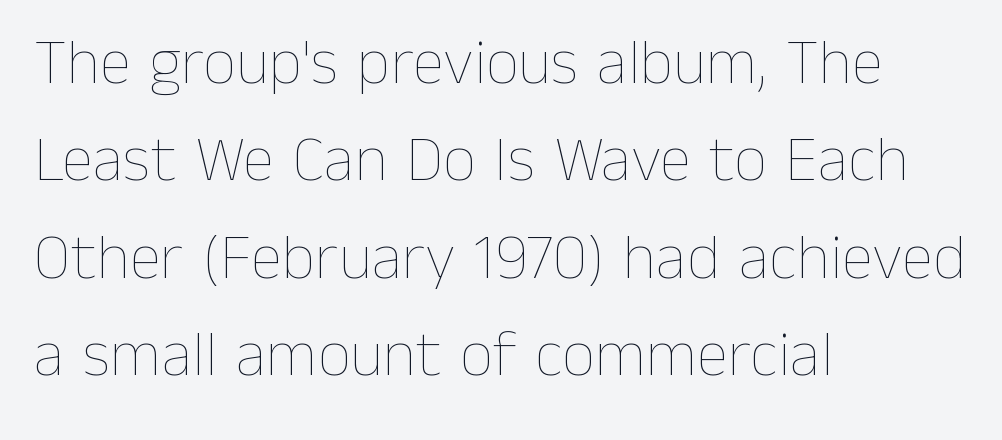
{"italic": "no", "bold": "no", "weight": "thin", "width": "normal", "stroke_contrast": "low", "x_height": "medium", "monospaced": "no", "underline": "no", "align": "left", "line_spacing": "normal", "line_spacing_ratio": 1.5, "letter_spacing": "normal", "letter_spacing_em": 0.0, "glyph_px": 65}
